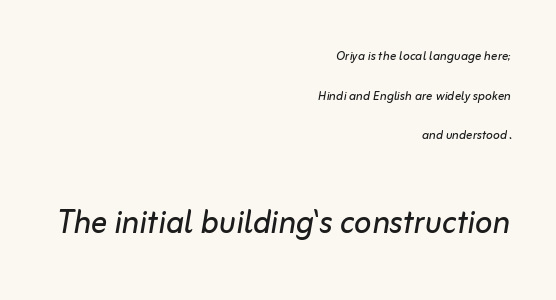
{"italic": "yes", "lean": "right", "slant_degrees": 10, "bold": "no", "weight": "regular", "width": "normal", "stroke_contrast": "low", "x_height": "medium", "monospaced": "no", "underline": "no", "align": "right", "line_spacing": "loose", "line_spacing_ratio": 2.47, "letter_spacing": "normal", "letter_spacing_em": 0.0, "larger_block": "second", "size_ratio": 2.56, "glyph_px": 41}
